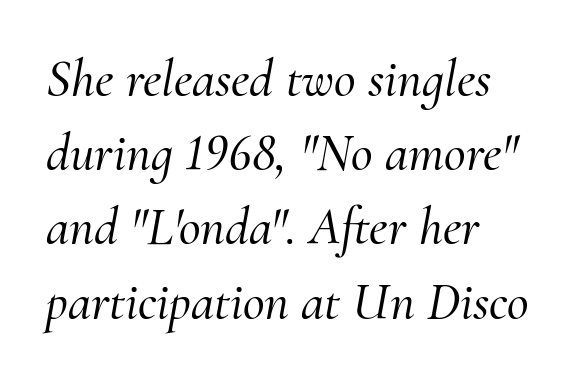
A typesetter would call this leading conventional body-copy spacing. Type without underlining. You could not count columns in this text — the font is proportionally spaced. Does the lettering tilt? It does — this is italic.
